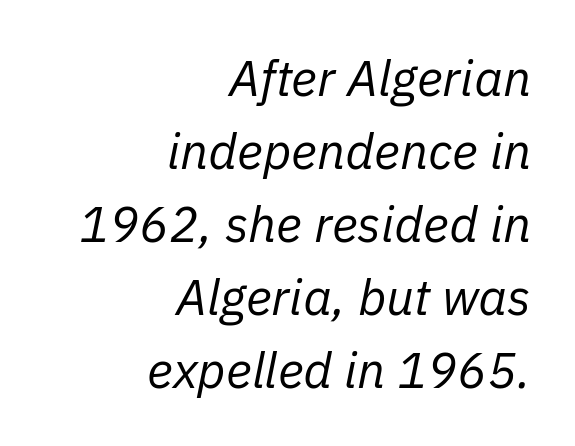
The image shows 50 px regular-weight type, italic (leaning right); set right-aligned, normal line spacing (1.46x), normal letter spacing, not underlined; low stroke contrast and a medium x-height.
